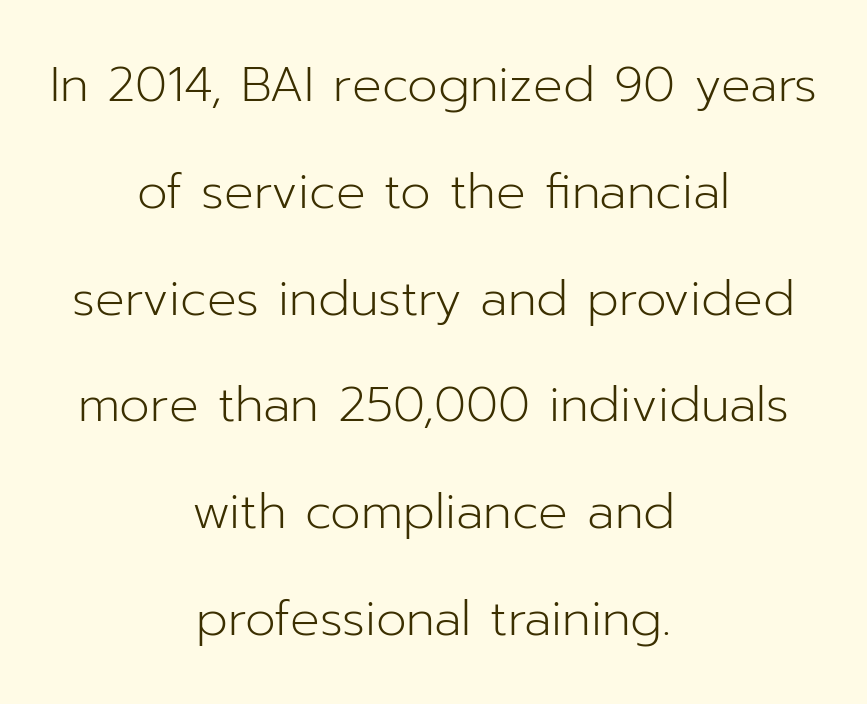
Q: Is the text bold? A: No.
Q: Is the text italic (slanted)? A: No, it is upright.
Q: Is the typeface a serif or a sans-serif typeface? A: Sans-serif.
Q: Is the text underlined? A: No.
Q: How is the paragraph aligned? A: Centered.
Q: Is the spacing between letters normal or unusually wide? A: Normal.
Q: Is the spacing between lines tight, normal or loose? A: Loose.
Q: Width (condensed, normal, or wide)? A: Normal.
Q: Stroke contrast? A: Low.
Q: x-height? A: Medium.
Q: Monospaced? A: No.
